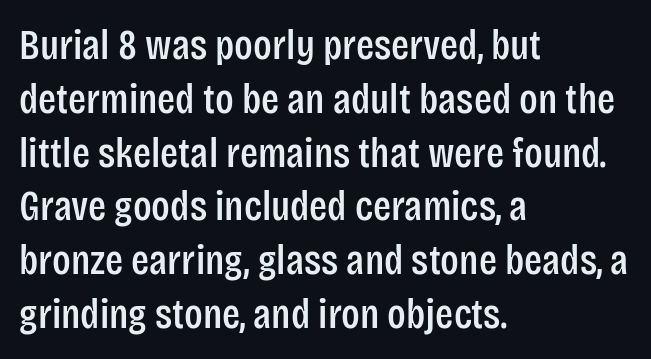
{"serif": "no", "italic": "no", "width": "condensed", "stroke_contrast": "low", "x_height": "large", "monospaced": "no", "underline": "no", "align": "left", "line_spacing": "normal", "line_spacing_ratio": 1.28, "letter_spacing": "normal", "letter_spacing_em": 0.0, "glyph_px": 42}
